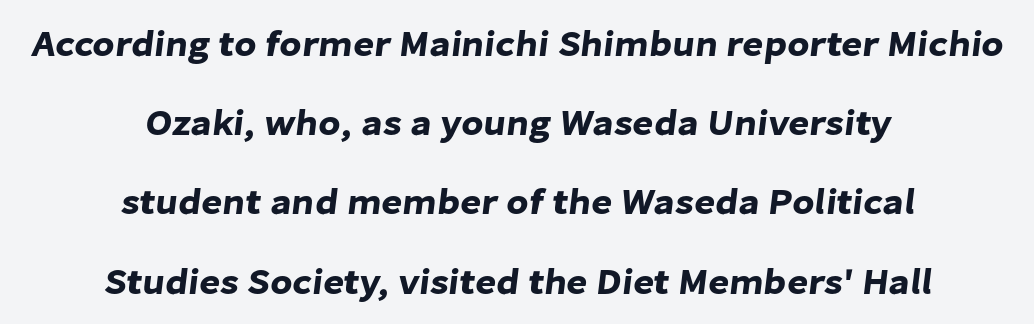
The image shows 36 px sans-serif type; set centered, loose line spacing (2.2x), normal letter spacing, not underlined; low stroke contrast and a medium x-height.
